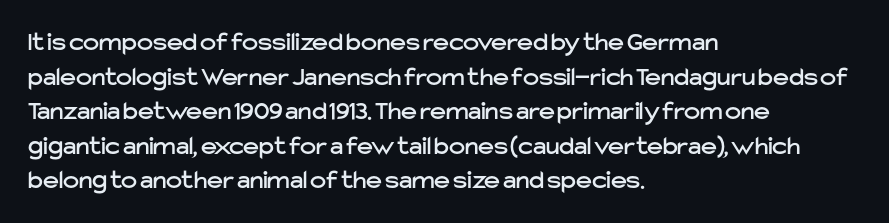
{"italic": "no", "underline": "no", "align": "left", "line_spacing": "normal", "line_spacing_ratio": 1.28, "letter_spacing": "normal", "letter_spacing_em": 0.0, "glyph_px": 27}
